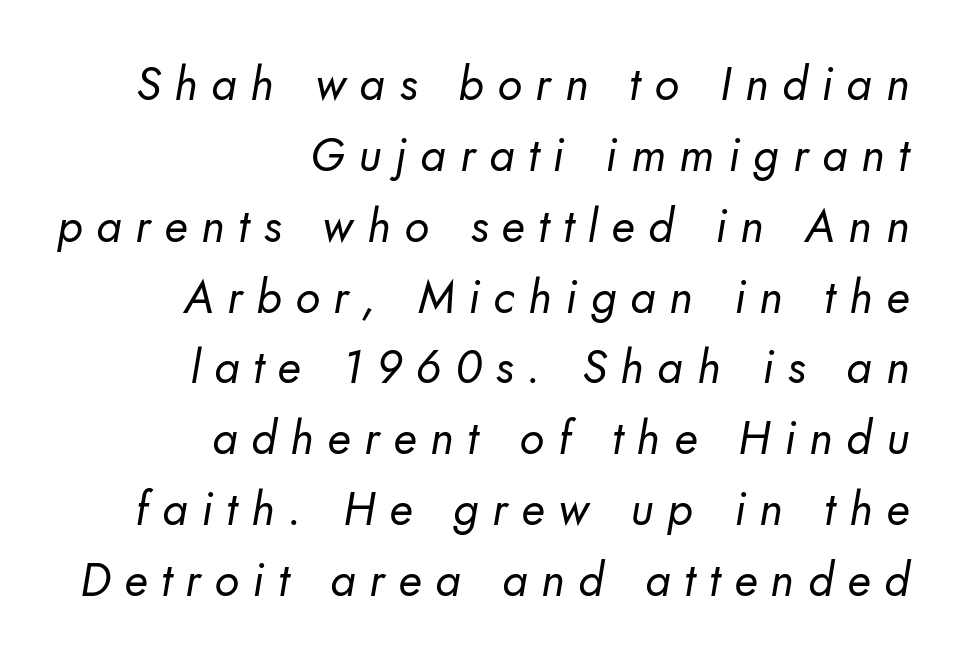
The image shows 46 px regular-weight sans-serif type; set right-aligned, normal line spacing (1.54x), unusually wide letter spacing (+0.3 em), not underlined; low stroke contrast and a small x-height.
